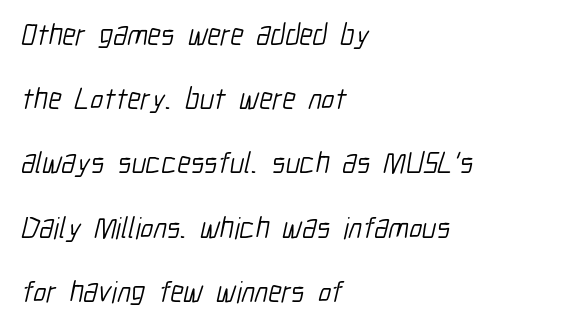
{"serif": "no", "bold": "no", "weight": "light", "width": "condensed", "stroke_contrast": "low", "x_height": "medium", "monospaced": "no", "underline": "no", "align": "left", "line_spacing": "loose", "line_spacing_ratio": 2.14, "letter_spacing": "normal", "letter_spacing_em": 0.0, "glyph_px": 30}
